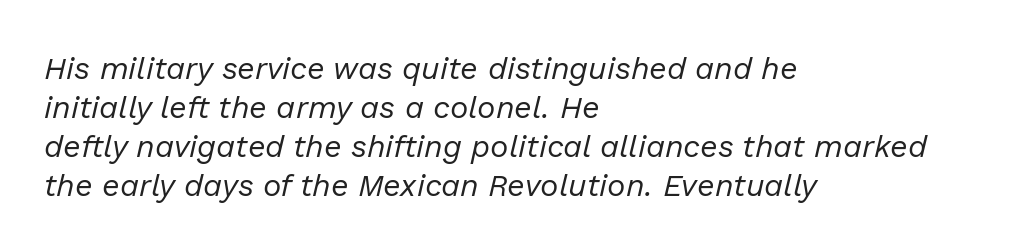
Vertically, the passage feels balanced, rows spaced as you'd expect. Lines of text with bare space underneath. Students, note that the glyphs here touch the page at normal intervals. Think standard paragraph weight, or any step lighter than that.
